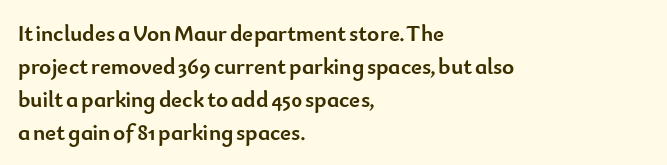
Q: Is the text bold? A: Yes.
Q: Is the text italic (slanted)? A: No, it is upright.
Q: Is the text underlined? A: No.
Q: How is the paragraph aligned? A: Left-aligned.
Q: Is the spacing between letters normal or unusually wide? A: Normal.
Q: Is the spacing between lines tight, normal or loose? A: Normal.
